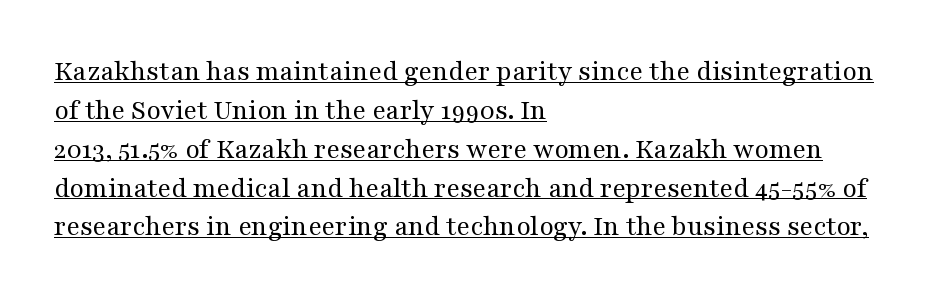
{"serif": "yes", "italic": "no", "bold": "no", "weight": "regular", "width": "wide", "stroke_contrast": "medium", "x_height": "medium", "monospaced": "no", "underline": "yes", "align": "left", "line_spacing": "normal", "line_spacing_ratio": 1.34, "letter_spacing": "normal", "letter_spacing_em": 0.0, "glyph_px": 29}
